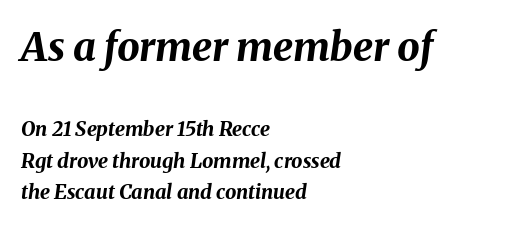
{"italic": "yes", "lean": "right", "slant_degrees": 8, "bold": "yes", "weight": "bold", "width": "normal", "stroke_contrast": "medium", "x_height": "medium", "monospaced": "no", "underline": "no", "align": "left", "line_spacing": "normal", "line_spacing_ratio": 1.58, "letter_spacing": "normal", "letter_spacing_em": 0.0, "larger_block": "first", "size_ratio": 2.0, "glyph_px": 40}
